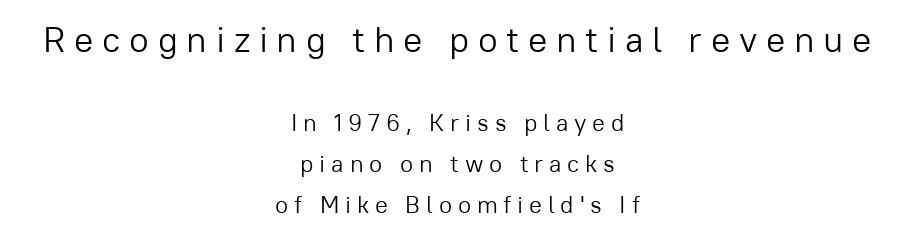
The rendering positions every line midway between the sides. Tracking here is generous; glyphs stand well apart from one another. When letters stand straight like this, we call the style roman or upright. The weight would be labelled regular, book, light, or lighter still. Honestly, there is no underline to notice here at all.
